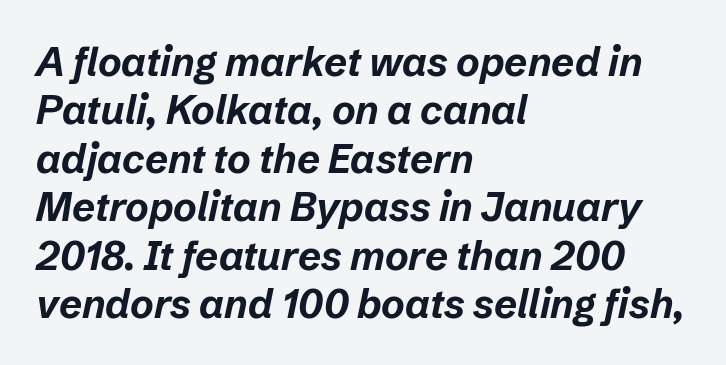
{"italic": "yes", "lean": "right", "slant_degrees": 12, "bold": "yes", "weight": "bold", "width": "normal", "stroke_contrast": "low", "x_height": "medium", "monospaced": "no", "underline": "no", "align": "left", "line_spacing_ratio": 1.21, "letter_spacing": "normal", "letter_spacing_em": 0.0, "glyph_px": 40}
